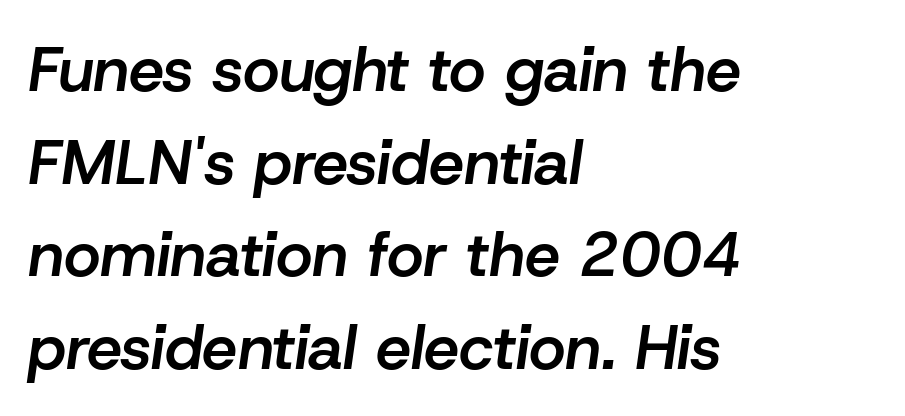
Bold? Not quite — semibold, heavier than regular but stopping short. Tracking here is standard; glyphs follow each other at the usual distance. Each letter keeps its own natural width here, so spacing adapts to shape. All the whitespace from short lines collects on the right.
